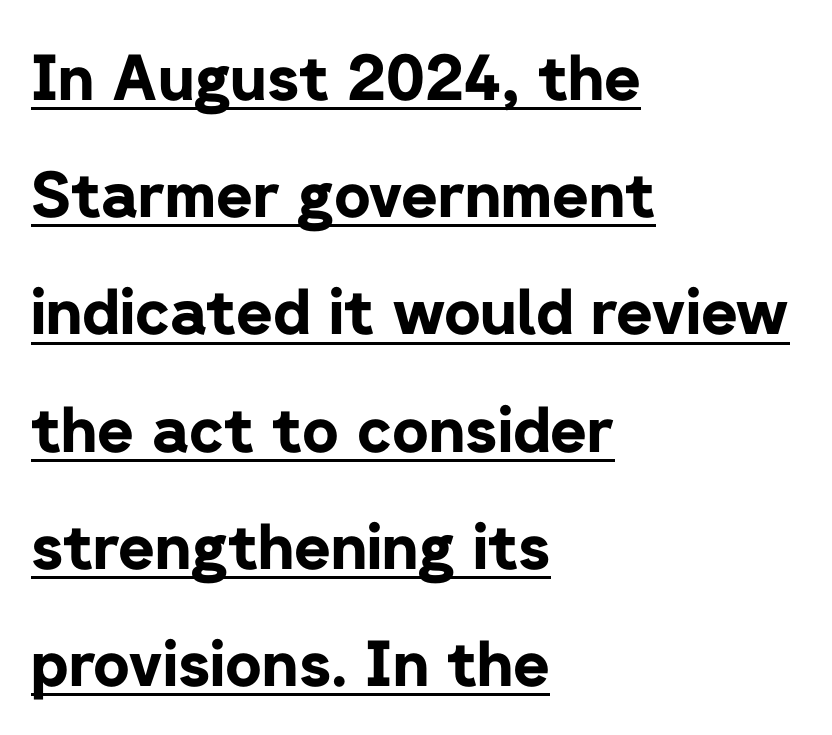
{"serif": "no", "italic": "no", "bold": "yes", "weight": "bold", "width": "normal", "stroke_contrast": "low", "x_height": "medium", "monospaced": "no", "underline": "yes", "align": "left", "line_spacing_ratio": 1.86, "letter_spacing": "normal", "letter_spacing_em": 0.0, "glyph_px": 63}
